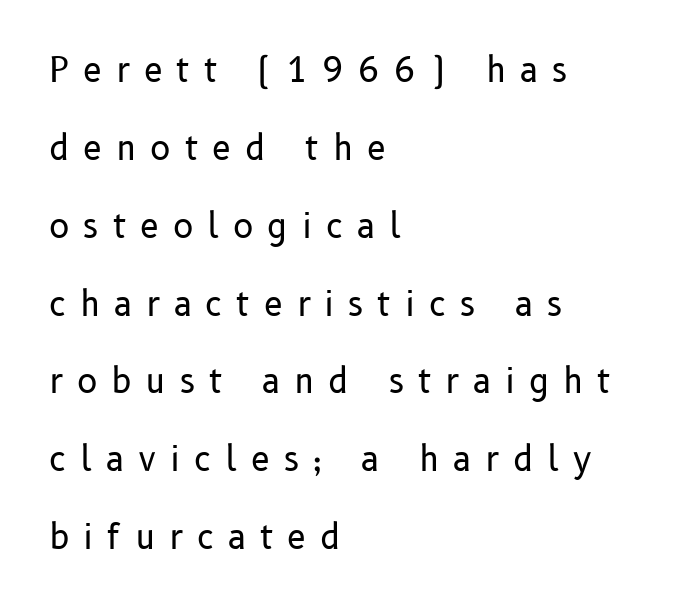
I'd call this a sans setting — the letters go barefoot. This block would shrink considerably if given ordinary leading; it's expanded now. The horizontal fit of the characters is loose and conspicuously gappy. The font is comparable to plain body text, perhaps lighter.
